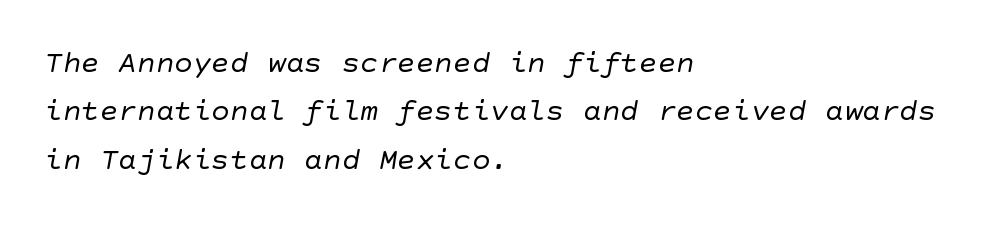
Q: Is the text bold? A: No.
Q: Is the typeface a serif or a sans-serif typeface? A: Sans-serif.
Q: Is the text underlined? A: No.
Q: How is the paragraph aligned? A: Left-aligned.
Q: Is the spacing between letters normal or unusually wide? A: Normal.
Q: Is the spacing between lines tight, normal or loose? A: Normal.
Q: Width (condensed, normal, or wide)? A: Normal.
Q: Stroke contrast? A: Low.
Q: x-height? A: Large.
